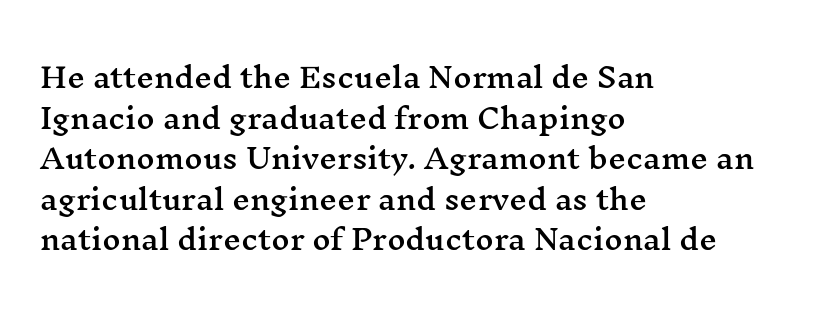
{"serif": "yes", "italic": "no", "width": "wide", "stroke_contrast": "medium", "x_height": "medium", "monospaced": "no", "underline": "no", "align": "left", "line_spacing": "normal", "line_spacing_ratio": 1.45, "letter_spacing": "normal", "letter_spacing_em": 0.0, "glyph_px": 28}
